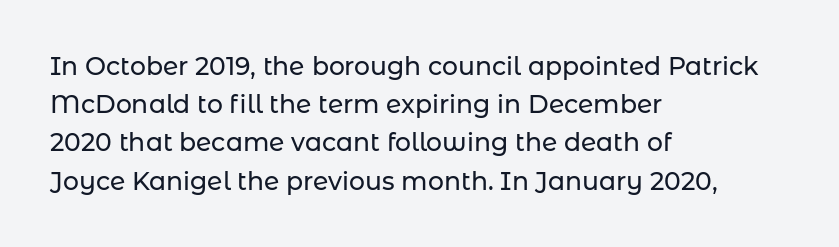
Q: Is the text italic (slanted)? A: No, it is upright.
Q: Is the text underlined? A: No.
Q: How is the paragraph aligned? A: Left-aligned.
Q: Is the spacing between letters normal or unusually wide? A: Normal.
Q: Is the spacing between lines tight, normal or loose? A: Normal.
